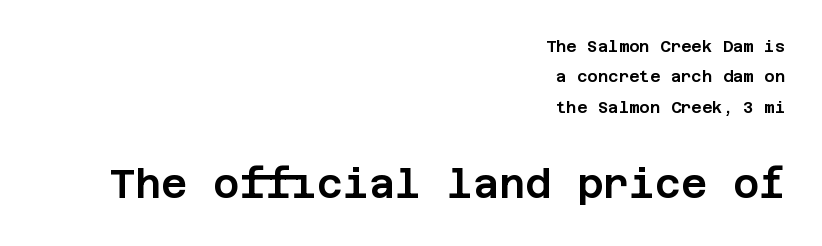
{"serif": "no", "italic": "no", "width": "normal", "stroke_contrast": "low", "x_height": "large", "underline": "no", "align": "right", "line_spacing": "loose", "line_spacing_ratio": 1.9, "letter_spacing": "normal", "letter_spacing_em": 0.0, "larger_block": "second", "size_ratio": 2.5, "glyph_px": 40}
